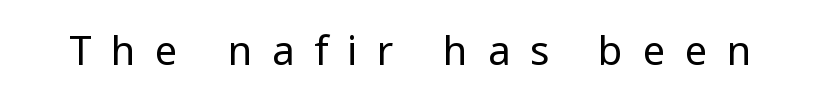
The image shows 40 px regular-weight sans-serif type, upright; set unusually wide letter spacing (+0.49 em), not underlined; low stroke contrast and a medium x-height.
